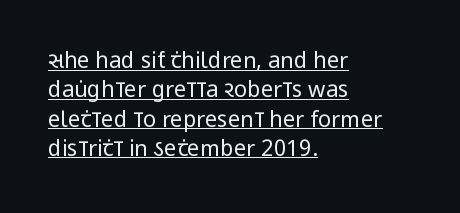
The image shows 22 px text type, upright; set left-aligned, normal line spacing (1.33x), normal letter spacing, underlined.
